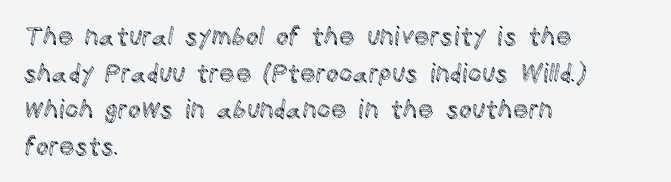
The tracking reads as untouched default to a designer's eye. Vertical spacing — default. All the whitespace from short lines collects on the right. Bare-footed words on every line.
